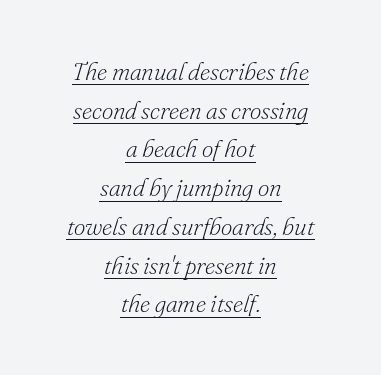
The image shows 25 px text type, italic (leaning right); set centered, normal line spacing (1.55x), normal letter spacing, underlined.
